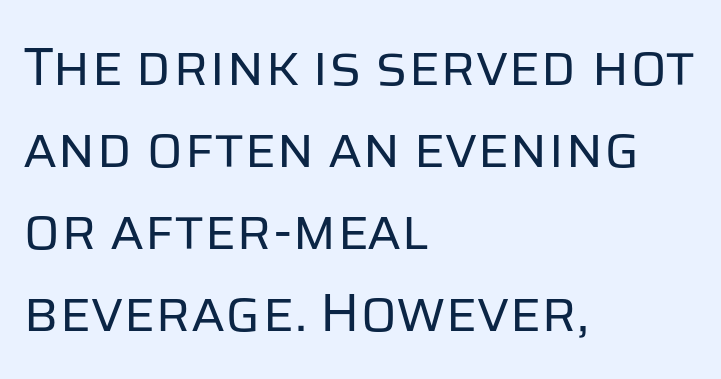
{"serif": "no", "italic": "no", "bold": "no", "weight": "regular", "width": "normal", "stroke_contrast": "low", "x_height": "large", "monospaced": "no", "underline": "no", "align": "left", "line_spacing": "normal", "line_spacing_ratio": 1.52, "letter_spacing": "normal", "letter_spacing_em": 0.0, "glyph_px": 54}
